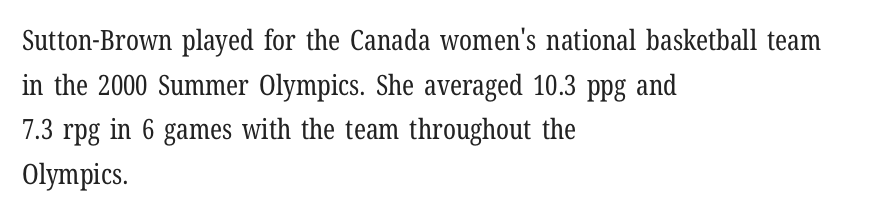
{"serif": "yes", "italic": "no", "bold": "no", "weight": "regular", "width": "condensed", "stroke_contrast": "low", "x_height": "medium", "monospaced": "no", "underline": "no", "align": "left", "line_spacing": "normal", "line_spacing_ratio": 1.59, "letter_spacing": "normal", "letter_spacing_em": 0.0, "glyph_px": 28}
